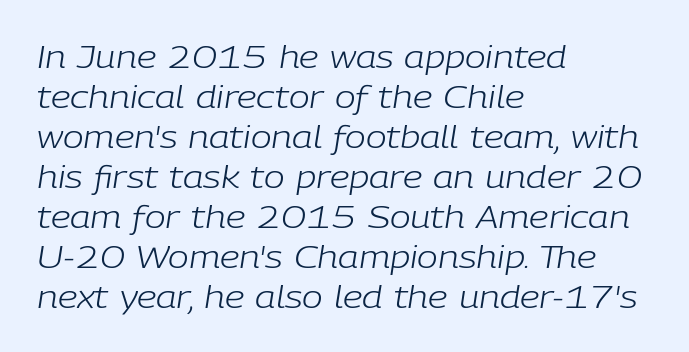
Q: Is the text bold? A: No.
Q: Is the text italic (slanted)? A: Yes, it leans right by about 9 degrees.
Q: Is the text underlined? A: No.
Q: How is the paragraph aligned? A: Left-aligned.
Q: Is the spacing between letters normal or unusually wide? A: Normal.
Q: Is the spacing between lines tight, normal or loose? A: Normal.
Q: Width (condensed, normal, or wide)? A: Normal.
Q: Stroke contrast? A: Low.
Q: x-height? A: Medium.
Q: Monospaced? A: No.
